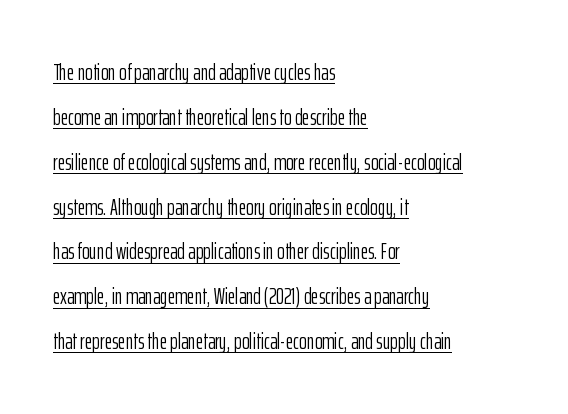
The image shows 23 px text type, upright; set left-aligned, loose line spacing (1.95x), normal letter spacing, underlined.
